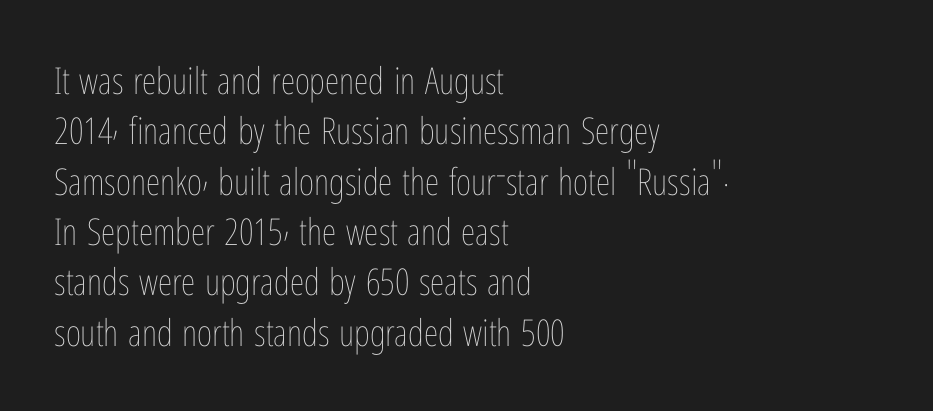
Caption: standard tracking, unaltered. Descender tails drop into unmarked territory. This is roman type, the default non-slanted kind. Compared with a typical body face, this is equally light or lighter still. This sample has the flowing, uneven cadence of proportional lettering. Is the block centered? No — it sits flush against the left margin.
